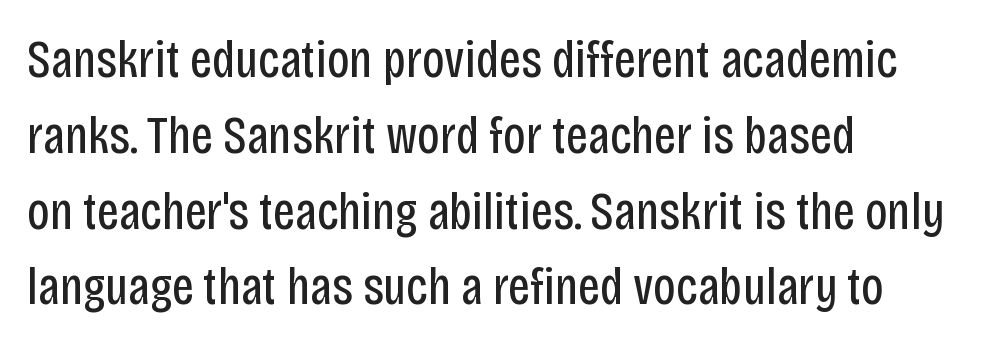
Q: Is the text bold? A: No.
Q: Is the text italic (slanted)? A: No, it is upright.
Q: Is the typeface a serif or a sans-serif typeface? A: Sans-serif.
Q: Is the text underlined? A: No.
Q: How is the paragraph aligned? A: Left-aligned.
Q: Is the spacing between letters normal or unusually wide? A: Normal.
Q: Is the spacing between lines tight, normal or loose? A: Normal.
Q: Width (condensed, normal, or wide)? A: Condensed.
Q: Stroke contrast? A: Low.
Q: x-height? A: Large.
Q: Monospaced? A: No.
